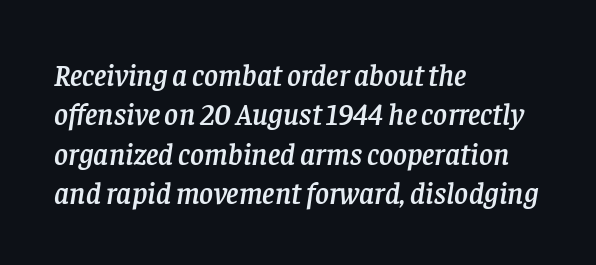
Left-aligned paragraph, ragged on the right. Short note: letters normally spaced. The foot of each line stays bare and open. When letters slant like this, we call the style italic.
